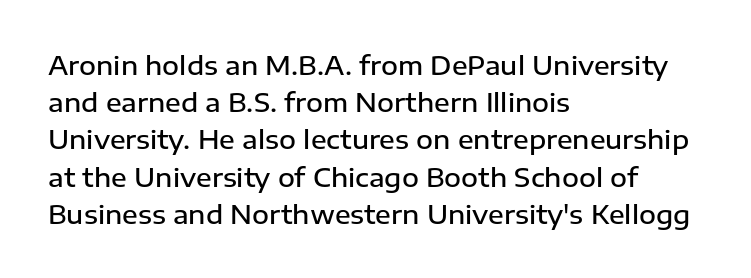
Q: Is the text bold? A: Semi-bold.
Q: Is the text italic (slanted)? A: No, it is upright.
Q: Is the text underlined? A: No.
Q: How is the paragraph aligned? A: Left-aligned.
Q: Is the spacing between letters normal or unusually wide? A: Normal.
Q: Is the spacing between lines tight, normal or loose? A: Normal.
